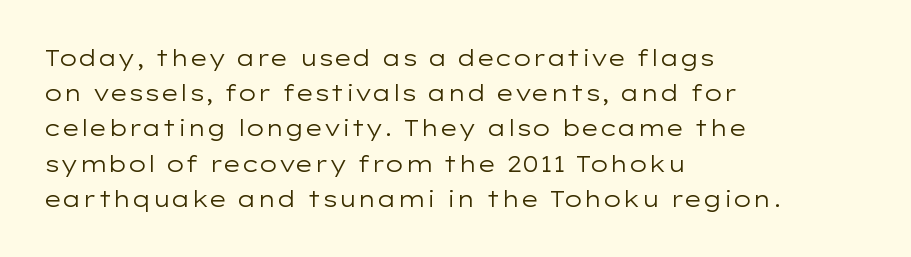
A quiet, ordinary-to-light weight characterises the typeface. Default kerning and tracking; the words read as compact shapes. These lines stack with their left ends in a neat column. The leading is moderate, giving the passage an even texture.
